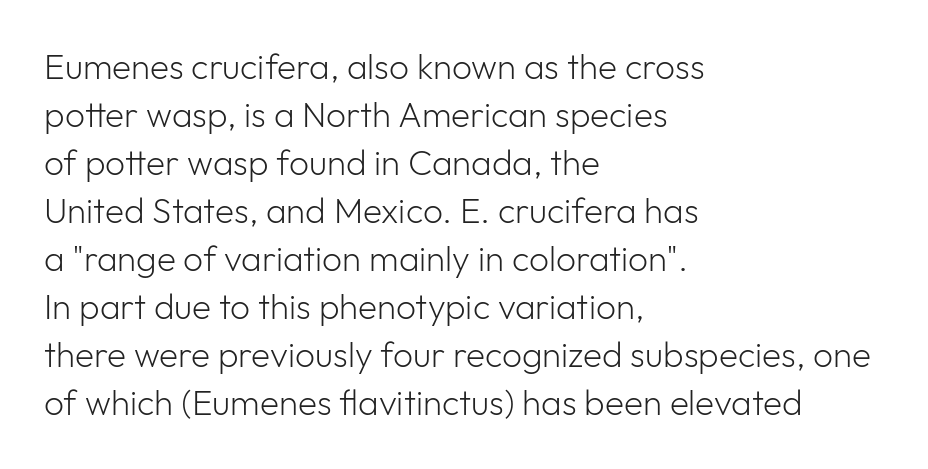
The image shows 35 px light sans-serif type, upright; set left-aligned, normal line spacing (1.37x), normal letter spacing, not underlined; low stroke contrast and a medium x-height.
